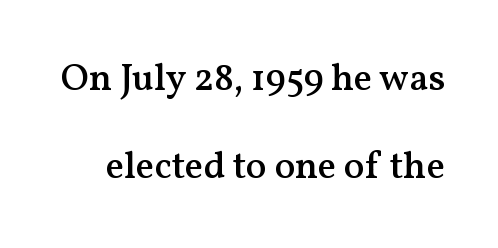
The image shows 38 px semibold serif type, upright; set loose line spacing (2.31x), normal letter spacing, not underlined; medium stroke contrast and a medium x-height.
